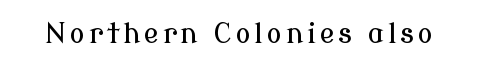
The image shows 28 px serif type, upright; set not underlined; low stroke contrast and a medium x-height.
